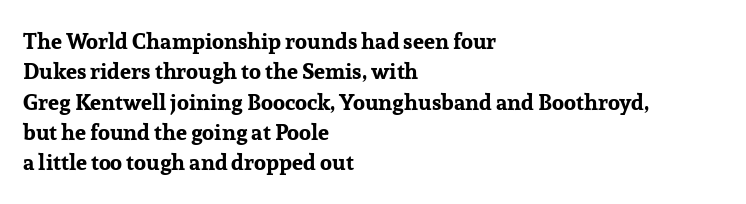
The image shows 22 px bold type, upright; set left-aligned, normal line spacing (1.38x), normal letter spacing, not underlined.
